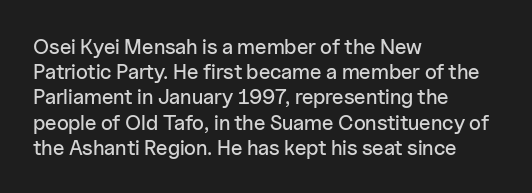
Q: Is the text italic (slanted)? A: No, it is upright.
Q: Is the text underlined? A: No.
Q: How is the paragraph aligned? A: Left-aligned.
Q: Is the spacing between letters normal or unusually wide? A: Normal.
